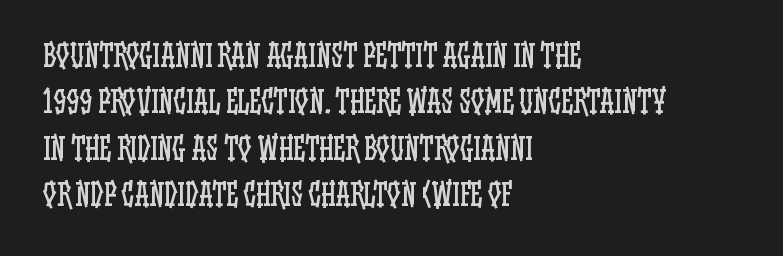
Q: Is the text bold? A: No.
Q: Is the text italic (slanted)? A: No, it is upright.
Q: Is the text underlined? A: No.
Q: How is the paragraph aligned? A: Left-aligned.
Q: Is the spacing between letters normal or unusually wide? A: Normal.
Q: Is the spacing between lines tight, normal or loose? A: Normal.
Q: Width (condensed, normal, or wide)? A: Condensed.
Q: Stroke contrast? A: Low.
Q: x-height? A: Large.
Q: Monospaced? A: No.
